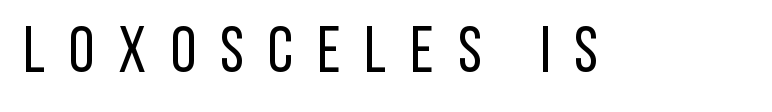
{"serif": "no", "italic": "no", "bold": "no", "weight": "regular", "width": "condensed", "stroke_contrast": "low", "x_height": "large", "monospaced": "no", "underline": "no", "letter_spacing": "wide", "letter_spacing_em": 0.37, "glyph_px": 65}
